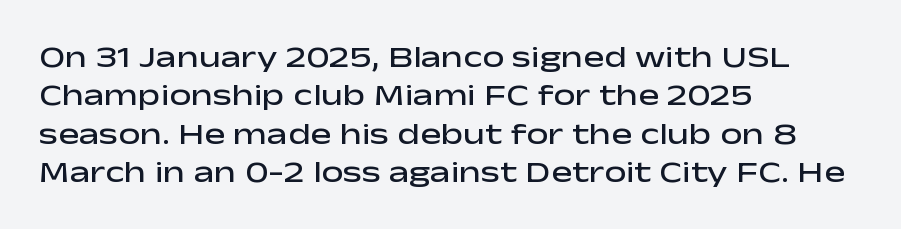
Does extra space separate the letters? No, they use regular spacing. Designer's note — italics off, roman on. Plain, unruled lines of type. Check where the strokes stop: nothing finishes them off — pure sans.
